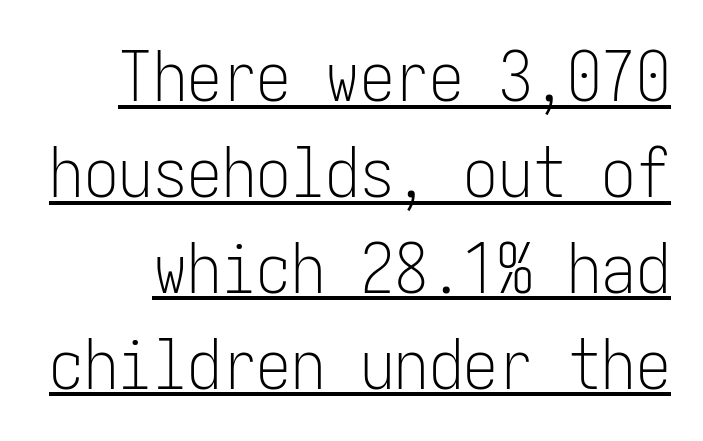
{"serif": "no", "italic": "no", "bold": "no", "weight": "light", "width": "condensed", "stroke_contrast": "low", "x_height": "medium", "underline": "yes", "line_spacing": "normal", "line_spacing_ratio": 1.39, "letter_spacing": "normal", "letter_spacing_em": 0.0, "glyph_px": 69}
